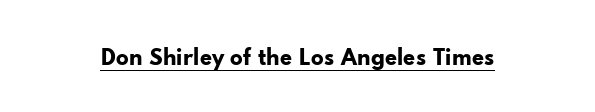
The face used here appears with an underline applied. Nope, not italic — everything's standing straight. This is heavy type, rendered in bold. Nobody touched the tracking dial on this one.
